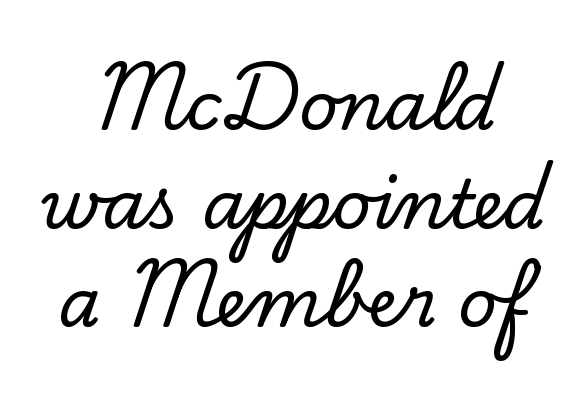
Q: Is the text italic (slanted)? A: Yes.
Q: Is the typeface a serif or a sans-serif typeface? A: Serif.
Q: Is the text underlined? A: No.
Q: Is the spacing between letters normal or unusually wide? A: Normal.
Q: Is the spacing between lines tight, normal or loose? A: Normal.
Q: Width (condensed, normal, or wide)? A: Normal.
Q: Stroke contrast? A: Low.
Q: x-height? A: Small.
Q: Monospaced? A: No.
